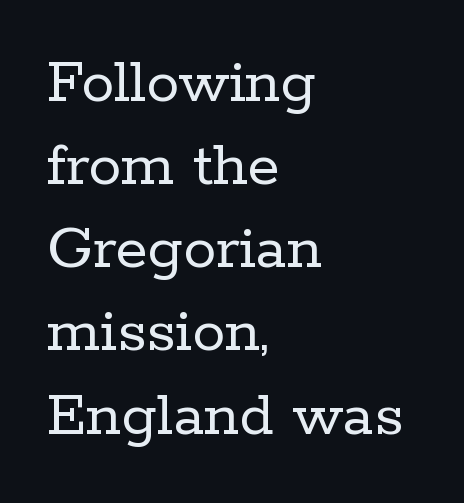
Q: Is the text bold? A: No.
Q: Is the text italic (slanted)? A: No, it is upright.
Q: Is the typeface a serif or a sans-serif typeface? A: Serif.
Q: Is the text underlined? A: No.
Q: How is the paragraph aligned? A: Left-aligned.
Q: Is the spacing between letters normal or unusually wide? A: Normal.
Q: Is the spacing between lines tight, normal or loose? A: Normal.
Q: Width (condensed, normal, or wide)? A: Normal.
Q: Stroke contrast? A: Low.
Q: x-height? A: Medium.
Q: Monospaced? A: No.
